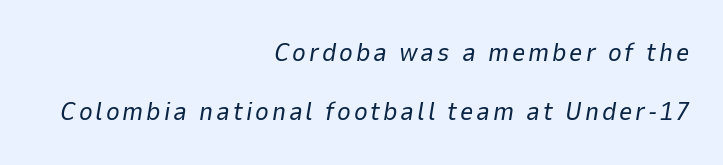
Loosely led — the rows are spread out. Italic? Definitely — the glyphs are oblique. No extra ink here — the face is not bold. Quick note: underline off.
